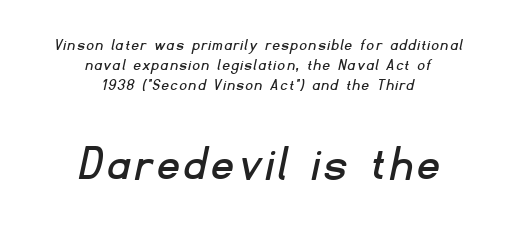
Q: Is the typeface a serif or a sans-serif typeface? A: Sans-serif.
Q: Is the text underlined? A: No.
Q: How is the paragraph aligned? A: Centered.
Q: Which block of text is set in a larger size, the first (top) or the second (bottom)? A: The second (bottom) one.
Q: Width (condensed, normal, or wide)? A: Normal.
Q: Stroke contrast? A: Low.
Q: x-height? A: Small.
Q: Monospaced? A: No.
